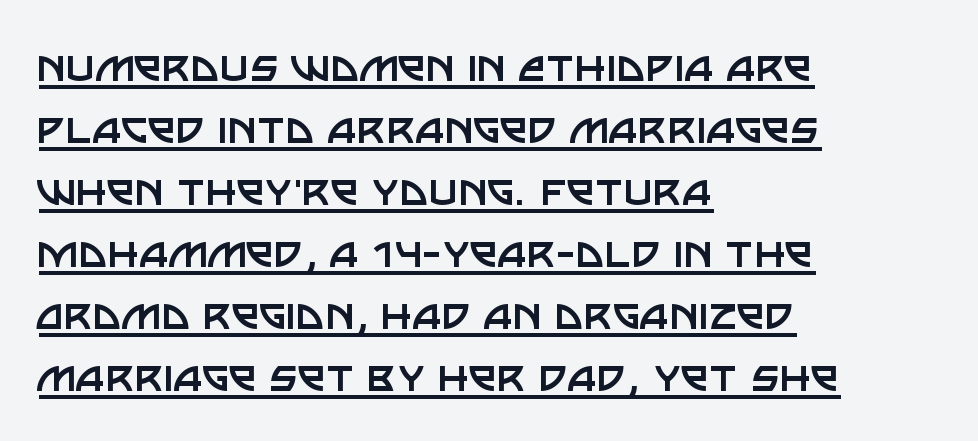
The typeface has the unassuming heft of standard copy or less. The designer went with a sans here, leaving each stem footless. How are the letters spaced? Ordinarily, with no added tracking. The rendering anchors every line to the left-hand side.
